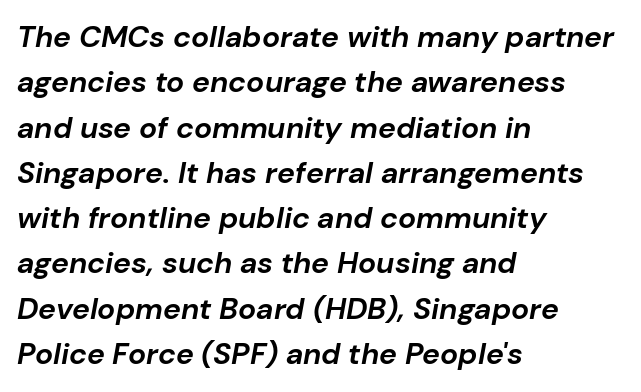
The rendering uses natural spacing where letterforms have individual widths. In terms of leading, this rendering sits right in the middle. The strokes are fattened all the way to bold. The specimen reads as italic at a glance. The lines are quadded left. Just letters on the line, the space beneath them empty.
